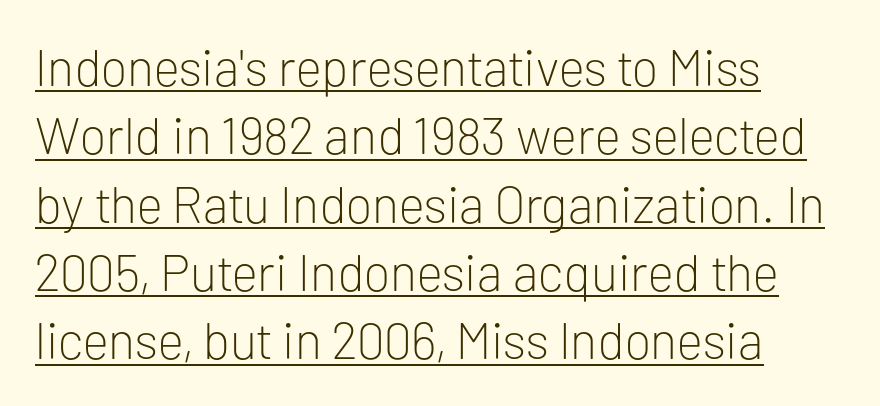
Stroke mass is kept to a normal reading level or below. Here the designer chose a conventional face with non-uniform glyph widths. The letterforms sit shoulder to shoulder at normal distance. A continuous stroke trails under the words, as in a hyperlink. Do the letters lean? They stand straight.
